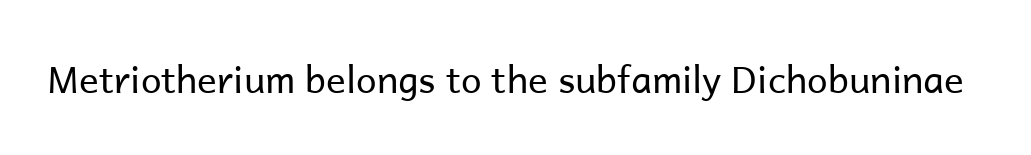
Q: Is the text bold? A: No.
Q: Is the text italic (slanted)? A: No, it is upright.
Q: Is the typeface a serif or a sans-serif typeface? A: Sans-serif.
Q: Is the text underlined? A: No.
Q: Is the spacing between letters normal or unusually wide? A: Normal.
Q: Width (condensed, normal, or wide)? A: Normal.
Q: Stroke contrast? A: Low.
Q: x-height? A: Medium.
Q: Monospaced? A: No.
